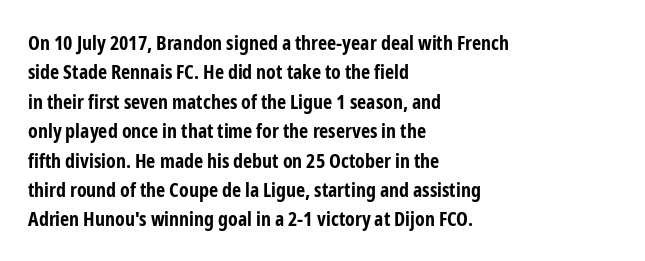
Q: Is the text bold? A: Yes.
Q: Is the text italic (slanted)? A: No, it is upright.
Q: Is the text underlined? A: No.
Q: How is the paragraph aligned? A: Left-aligned.
Q: Is the spacing between letters normal or unusually wide? A: Normal.
Q: Is the spacing between lines tight, normal or loose? A: Normal.
